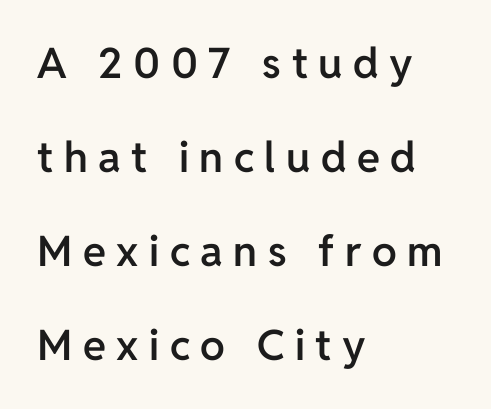
{"serif": "no", "italic": "no", "bold": "semi", "weight": "semibold", "width": "normal", "stroke_contrast": "low", "x_height": "medium", "monospaced": "no", "underline": "no", "align": "left", "line_spacing": "loose", "line_spacing_ratio": 2.24, "letter_spacing": "wide", "letter_spacing_em": 0.25, "glyph_px": 42}
